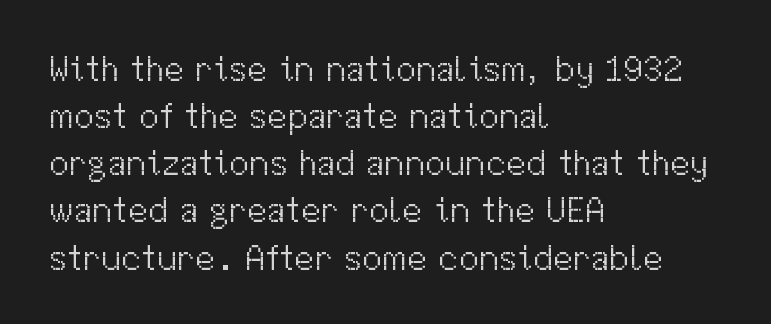
The image shows 36 px light sans-serif type, upright; set left-aligned, normal line spacing (1.31x), normal letter spacing, not underlined; medium stroke contrast and a medium x-height.
